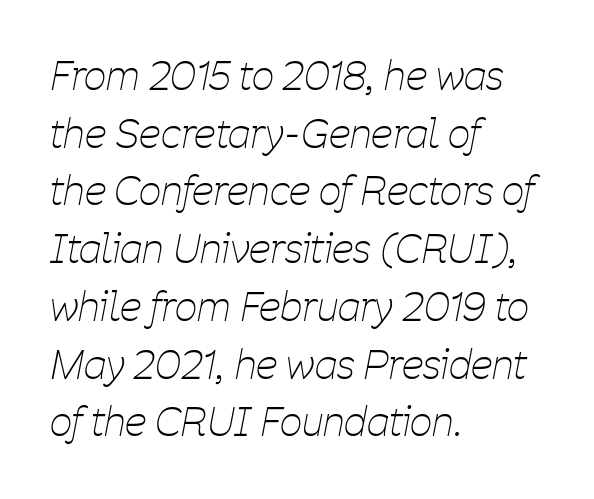
Summary of vertical rhythm: regular, with standard interline spacing. Caption: multi-line text, flush left, ragged right. Italic: yes, the glyphs are oblique. Compared with a typical body face, this is equally light or lighter still. These lines are rendered in a variable-pitch font.
